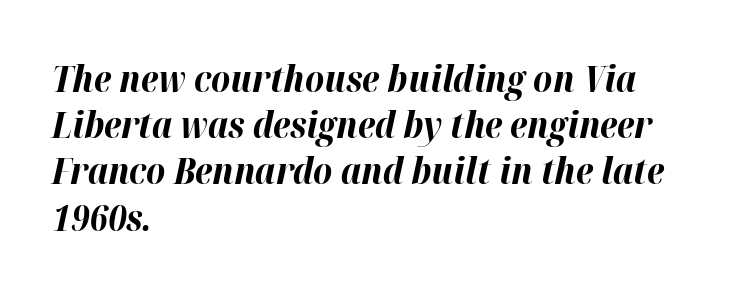
Q: Is the text bold? A: Yes.
Q: Is the text italic (slanted)? A: Yes, it leans right by about 12 degrees.
Q: Is the text underlined? A: No.
Q: How is the paragraph aligned? A: Left-aligned.
Q: Is the spacing between letters normal or unusually wide? A: Normal.
Q: Is the spacing between lines tight, normal or loose? A: Normal.
Q: Width (condensed, normal, or wide)? A: Normal.
Q: Stroke contrast? A: High.
Q: x-height? A: Medium.
Q: Monospaced? A: No.
